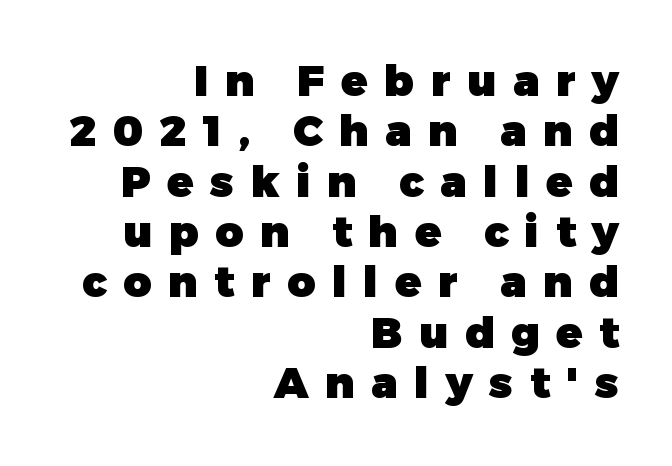
The image shows 43 px heavy sans-serif type, upright; set right-aligned, line spacing 1.17x, unusually wide letter spacing (+0.39 em), not underlined; low stroke contrast and a medium x-height.
